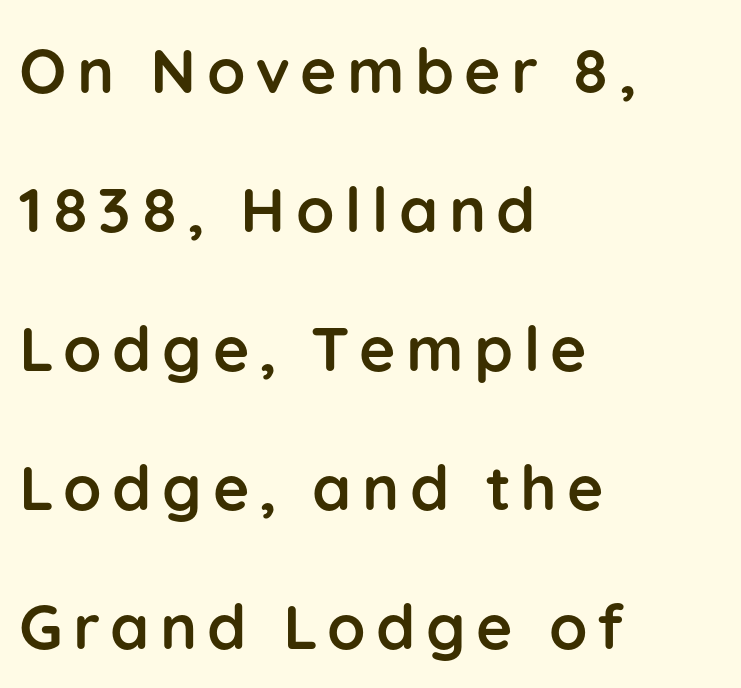
A sans-serif font was chosen for this passage. Students, observe: this is what heavily led, spacious text looks like. The sample has been set heavy, in full bold. These lines are rendered in a variable-pitch font. Every stem runs plumb, perpendicular to the baseline.
